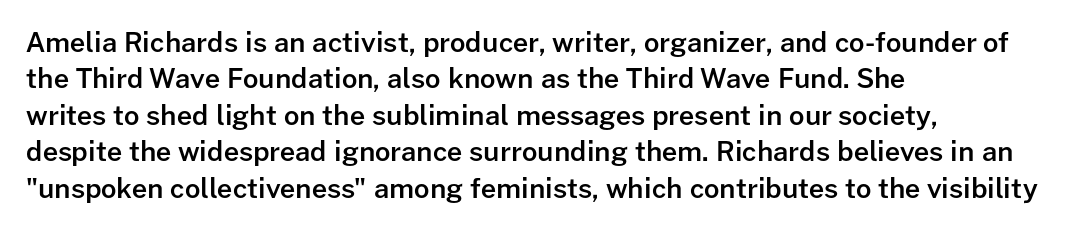
{"italic": "no", "bold": "semi", "underline": "no", "align": "left", "line_spacing": "normal", "line_spacing_ratio": 1.35, "letter_spacing": "normal", "letter_spacing_em": 0.0, "glyph_px": 27}
